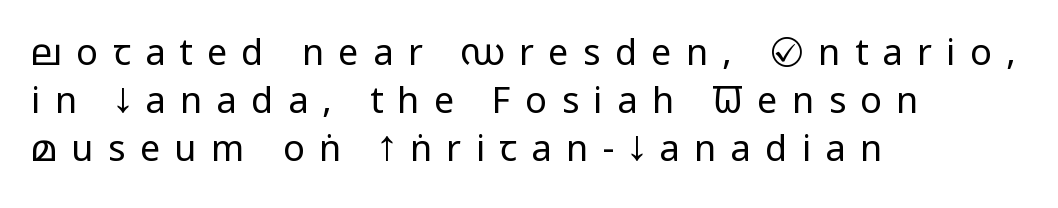
Q: Is the text bold? A: No.
Q: Is the text italic (slanted)? A: No, it is upright.
Q: Is the typeface a serif or a sans-serif typeface? A: Sans-serif.
Q: Is the text underlined? A: No.
Q: How is the paragraph aligned? A: Left-aligned.
Q: Is the spacing between letters normal or unusually wide? A: Unusually wide.
Q: Is the spacing between lines tight, normal or loose? A: Normal.
Q: Width (condensed, normal, or wide)? A: Condensed.
Q: Stroke contrast? A: Low.
Q: x-height? A: Large.
Q: Monospaced? A: No.
